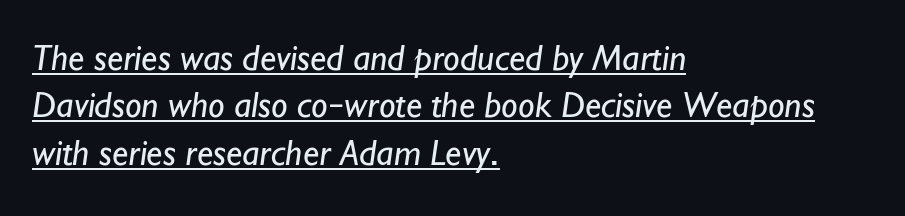
{"serif": "no", "bold": "no", "weight": "regular", "width": "normal", "stroke_contrast": "low", "x_height": "small", "monospaced": "no", "underline": "yes", "align": "left", "line_spacing": "normal", "line_spacing_ratio": 1.28, "letter_spacing": "normal", "letter_spacing_em": 0.0, "glyph_px": 37}
